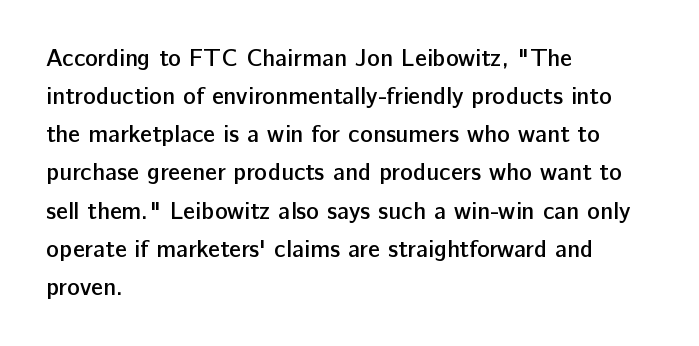
The image shows 24 px text type, upright; set left-aligned, normal line spacing (1.59x), normal letter spacing, not underlined.
